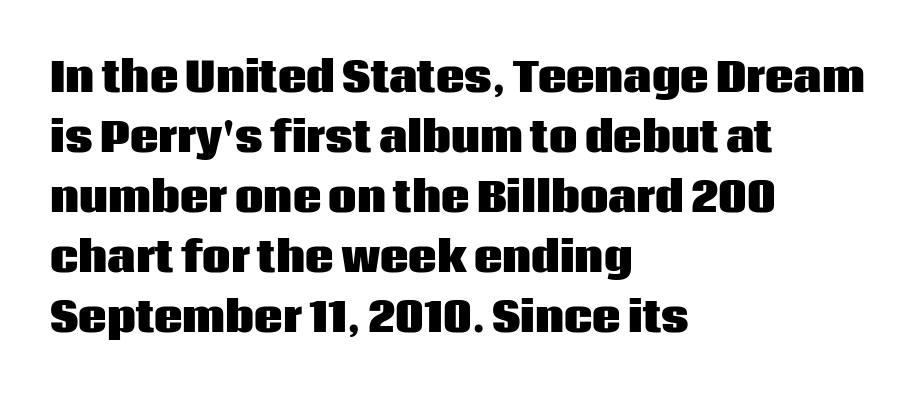
{"serif": "no", "italic": "no", "bold": "yes", "weight": "heavy", "width": "normal", "stroke_contrast": "low", "x_height": "large", "monospaced": "no", "underline": "no", "align": "left", "line_spacing": "normal", "line_spacing_ratio": 1.5, "letter_spacing": "normal", "letter_spacing_em": 0.0, "glyph_px": 40}
